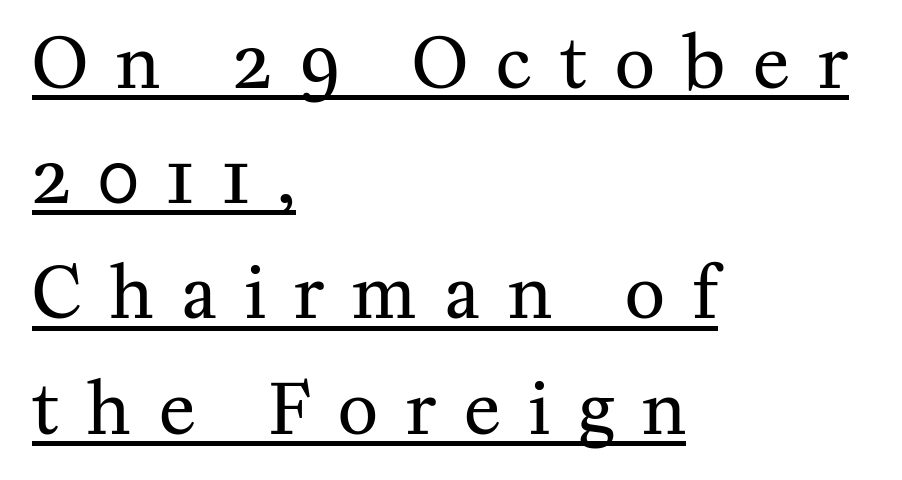
Q: Is the text bold? A: No.
Q: Is the text italic (slanted)? A: No, it is upright.
Q: Is the typeface a serif or a sans-serif typeface? A: Serif.
Q: Is the text underlined? A: Yes.
Q: How is the paragraph aligned? A: Left-aligned.
Q: Is the spacing between letters normal or unusually wide? A: Unusually wide.
Q: Is the spacing between lines tight, normal or loose? A: Normal.
Q: Width (condensed, normal, or wide)? A: Normal.
Q: Stroke contrast? A: Medium.
Q: x-height? A: Medium.
Q: Monospaced? A: No.
